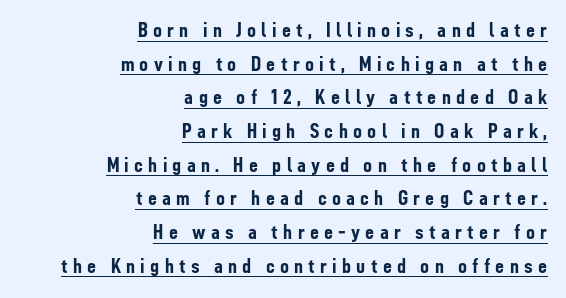
The letters stand upright; this is a roman face. Right-aligned paragraph, ragged on the left. The strokes are fattened all the way to bold. The line texture is sparse and dotted thanks to wide tracking. What's the leading like? Ordinary, nothing unusual. Each line of the rendering has a horizontal stroke beneath the glyphs.
